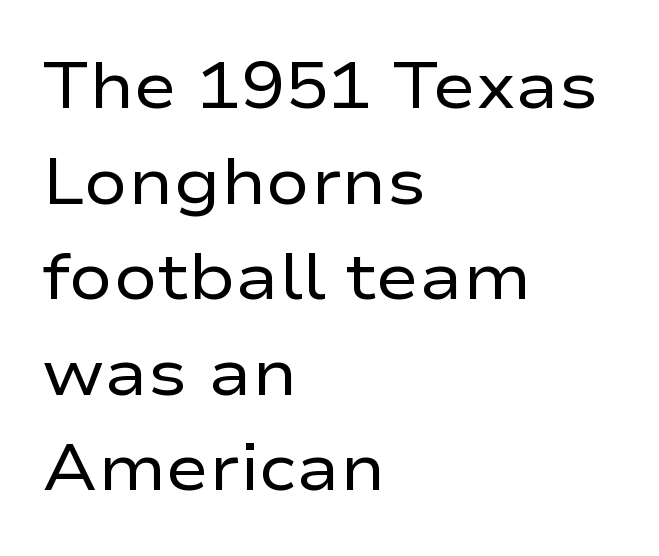
Q: Is the text bold? A: No.
Q: Is the text italic (slanted)? A: No, it is upright.
Q: Is the typeface a serif or a sans-serif typeface? A: Sans-serif.
Q: Is the text underlined? A: No.
Q: How is the paragraph aligned? A: Left-aligned.
Q: Is the spacing between letters normal or unusually wide? A: Normal.
Q: Is the spacing between lines tight, normal or loose? A: Normal.
Q: Width (condensed, normal, or wide)? A: Wide.
Q: Stroke contrast? A: Low.
Q: x-height? A: Medium.
Q: Monospaced? A: No.
